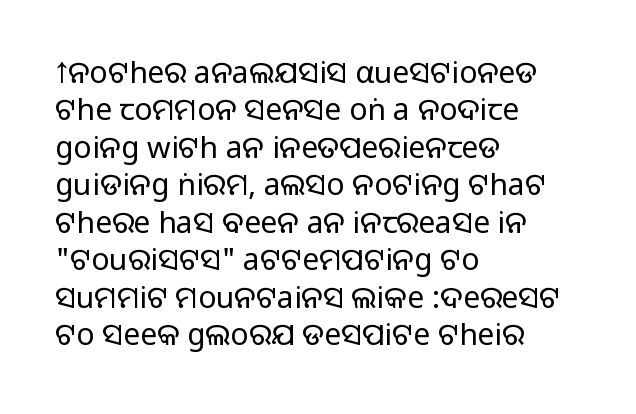
When letters stand straight like this, we call the style roman or upright. These lines stack with their left ends in a neat column. Words float on clear page, feet unadorned. Varying glyph widths throughout — classic text-font behaviour.
